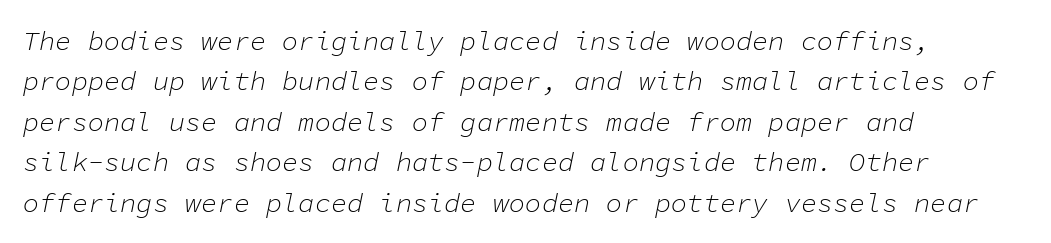
Q: Is the text bold? A: No.
Q: Is the text italic (slanted)? A: Yes, it leans right by about 11 degrees.
Q: Is the text underlined? A: No.
Q: How is the paragraph aligned? A: Left-aligned.
Q: Is the spacing between letters normal or unusually wide? A: Normal.
Q: Is the spacing between lines tight, normal or loose? A: Normal.
